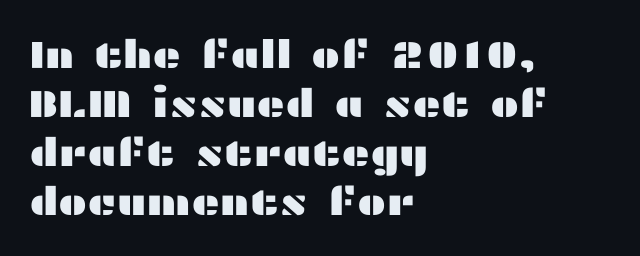
The paragraph has a hard left edge and a soft right edge. Is there any slant? The stems are plumb. Is this a fixed-width face? No — the glyphs have proportional, varying widths. Evenly set lines give the paragraph a standard silhouette. A bare baseline throughout the passage.
